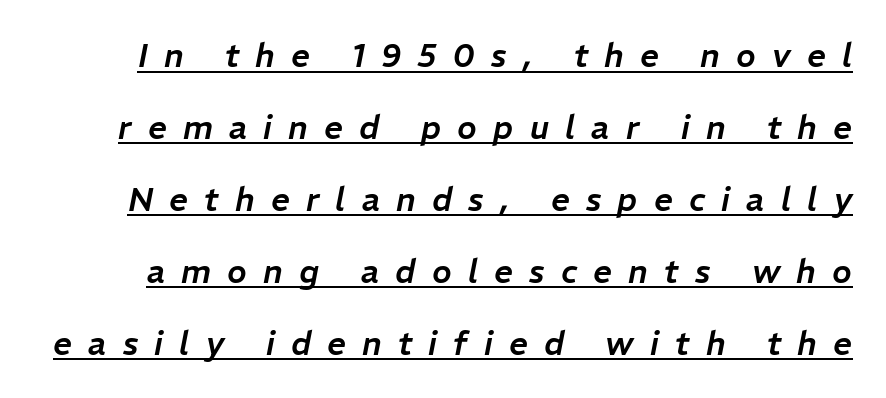
The image shows 33 px text type, italic (leaning right); set loose line spacing (2.18x), unusually wide letter spacing (+0.49 em), underlined; low stroke contrast and a medium x-height.
